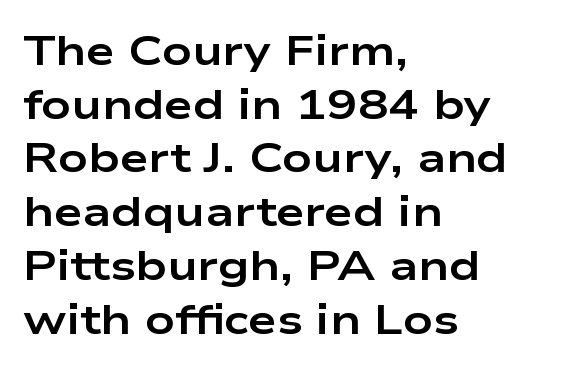
Here the glyphs are tracked normally, forming tight word shapes. Leading matches the norm, producing a regular column. Plenty of ink on the page — the face is bold. Character widths vary here, with narrow letters taking less room than wide ones. The specimen reads as upright at a glance.
